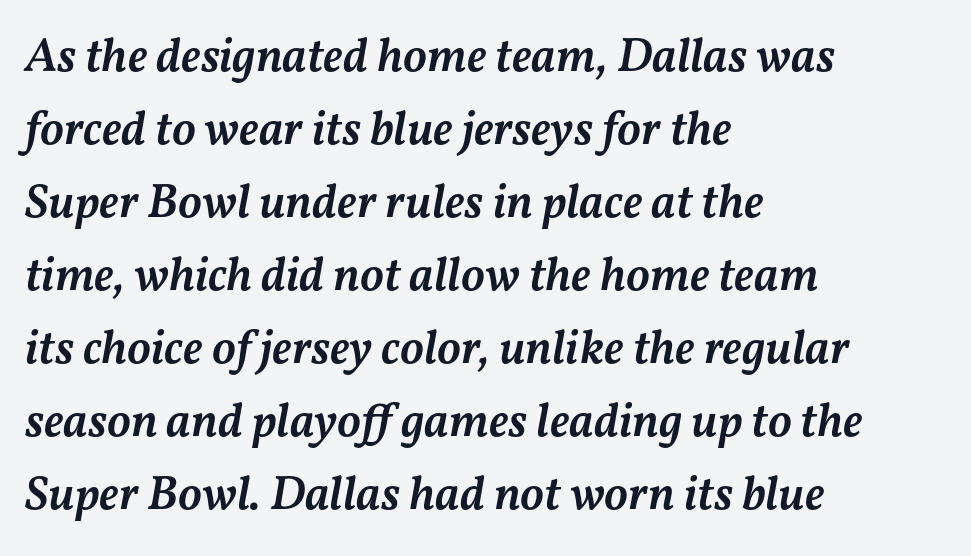
The image shows 48 px semibold type, italic (leaning right); set left-aligned, normal line spacing (1.52x), normal letter spacing, not underlined; medium stroke contrast and a medium x-height.
